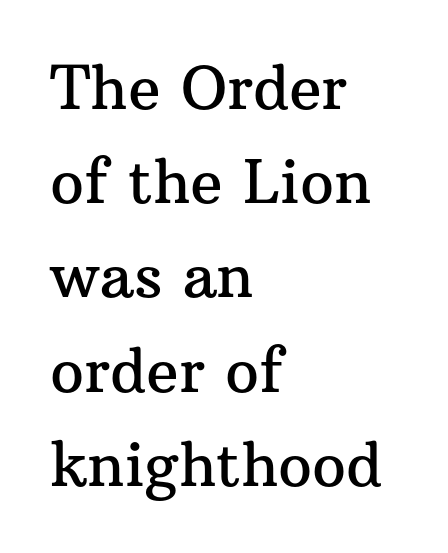
Q: Is the text italic (slanted)? A: No, it is upright.
Q: Is the typeface a serif or a sans-serif typeface? A: Serif.
Q: Is the text underlined? A: No.
Q: How is the paragraph aligned? A: Left-aligned.
Q: Is the spacing between letters normal or unusually wide? A: Normal.
Q: Is the spacing between lines tight, normal or loose? A: Normal.
Q: Width (condensed, normal, or wide)? A: Normal.
Q: Stroke contrast? A: Medium.
Q: x-height? A: Medium.
Q: Monospaced? A: No.
